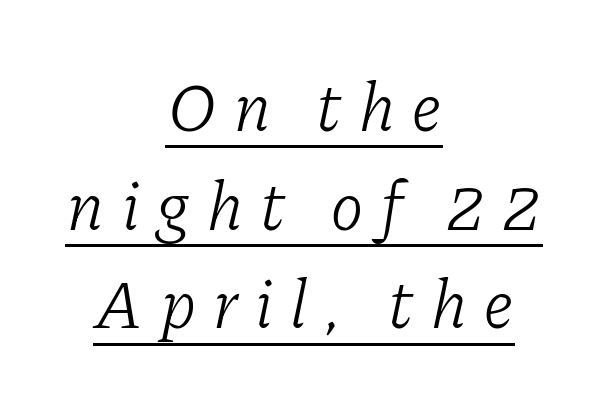
Q: Is the text bold? A: No.
Q: Is the text italic (slanted)? A: Yes, it leans right by about 11 degrees.
Q: Is the typeface a serif or a sans-serif typeface? A: Serif.
Q: Is the text underlined? A: Yes.
Q: How is the paragraph aligned? A: Centered.
Q: Is the spacing between letters normal or unusually wide? A: Unusually wide.
Q: Is the spacing between lines tight, normal or loose? A: Normal.
Q: Width (condensed, normal, or wide)? A: Normal.
Q: Stroke contrast? A: Low.
Q: x-height? A: Medium.
Q: Monospaced? A: No.
